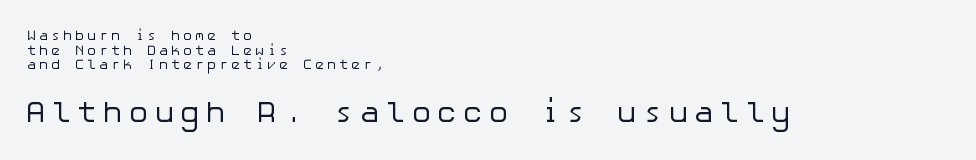
Q: Is the text bold? A: No.
Q: Is the text italic (slanted)? A: No, it is upright.
Q: Is the typeface a serif or a sans-serif typeface? A: Sans-serif.
Q: Is the text underlined? A: No.
Q: How is the paragraph aligned? A: Left-aligned.
Q: Is the spacing between lines tight, normal or loose? A: Tight.
Q: Which block of text is set in a larger size, the first (top) or the second (bottom)? A: The second (bottom) one.
Q: Width (condensed, normal, or wide)? A: Normal.
Q: Stroke contrast? A: Low.
Q: x-height? A: Medium.
